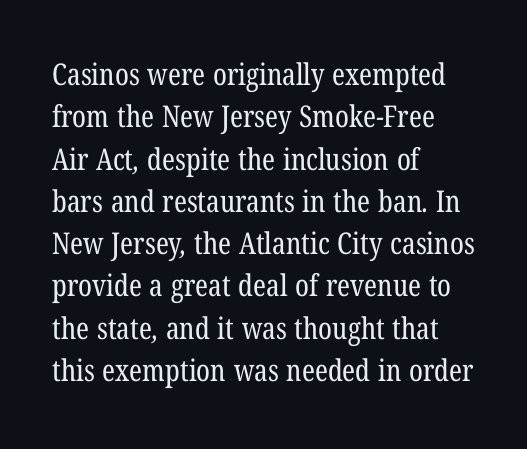
Q: Is the text bold? A: No.
Q: Is the typeface a serif or a sans-serif typeface? A: Serif.
Q: Is the text underlined? A: No.
Q: How is the paragraph aligned? A: Left-aligned.
Q: Is the spacing between letters normal or unusually wide? A: Normal.
Q: Is the spacing between lines tight, normal or loose? A: Normal.
Q: Width (condensed, normal, or wide)? A: Condensed.
Q: Stroke contrast? A: Low.
Q: x-height? A: Medium.
Q: Monospaced? A: No.
